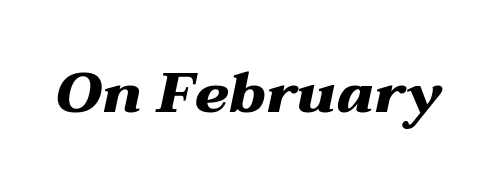
These lines were composed using italics. Character widths vary here, with narrow letters taking less room than wide ones. A clean baseline with only descenders dipping below it. Short note: letters normally spaced. How heavy is the stroke? Heavy — this is a bold.
